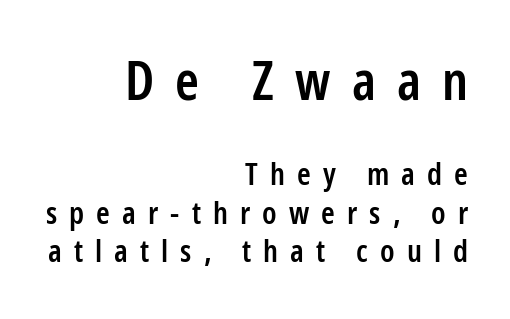
{"serif": "no", "italic": "no", "bold": "semi", "weight": "semibold", "width": "condensed", "stroke_contrast": "low", "x_height": "medium", "monospaced": "no", "underline": "no", "align": "right", "line_spacing_ratio": 1.24, "letter_spacing": "wide", "letter_spacing_em": 0.39, "larger_block": "first", "size_ratio": 1.74, "glyph_px": 54}
